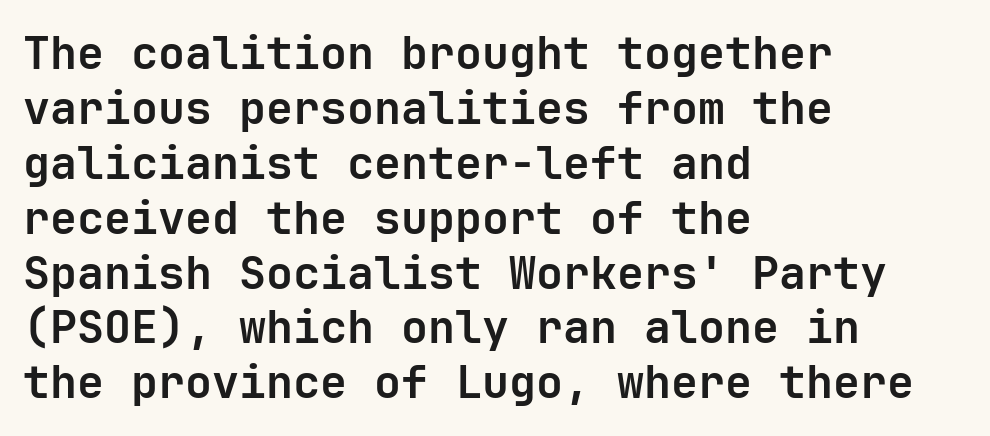
Q: Is the text bold? A: Yes.
Q: Is the text italic (slanted)? A: No, it is upright.
Q: Is the typeface a serif or a sans-serif typeface? A: Sans-serif.
Q: Is the text underlined? A: No.
Q: How is the paragraph aligned? A: Left-aligned.
Q: Is the spacing between letters normal or unusually wide? A: Normal.
Q: Width (condensed, normal, or wide)? A: Normal.
Q: Stroke contrast? A: Low.
Q: x-height? A: Medium.
Q: Monospaced? A: Yes.
